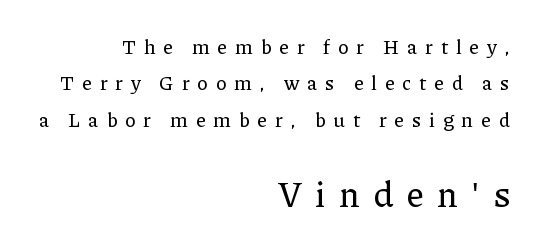
Q: Is the text italic (slanted)? A: No, it is upright.
Q: Is the typeface a serif or a sans-serif typeface? A: Serif.
Q: Is the text underlined? A: No.
Q: How is the paragraph aligned? A: Right-aligned.
Q: Is the spacing between letters normal or unusually wide? A: Unusually wide.
Q: Which block of text is set in a larger size, the first (top) or the second (bottom)? A: The second (bottom) one.
Q: Width (condensed, normal, or wide)? A: Normal.
Q: Stroke contrast? A: Low.
Q: x-height? A: Medium.
Q: Monospaced? A: No.
